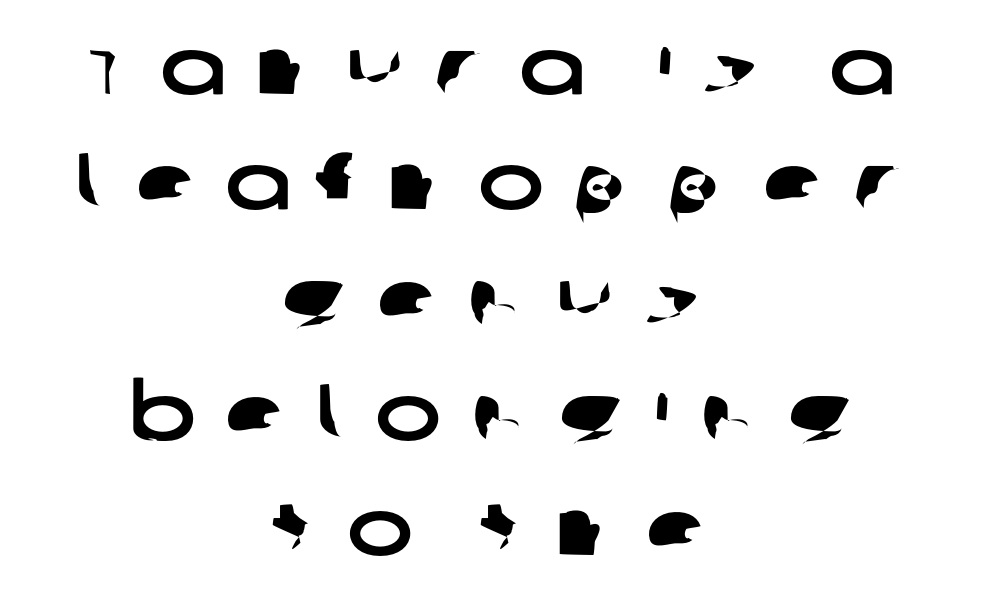
The image shows 79 px wide sans-serif type; set centered, normal line spacing (1.46x), unusually wide letter spacing (+0.37 em), not underlined; low stroke contrast and a large x-height.
